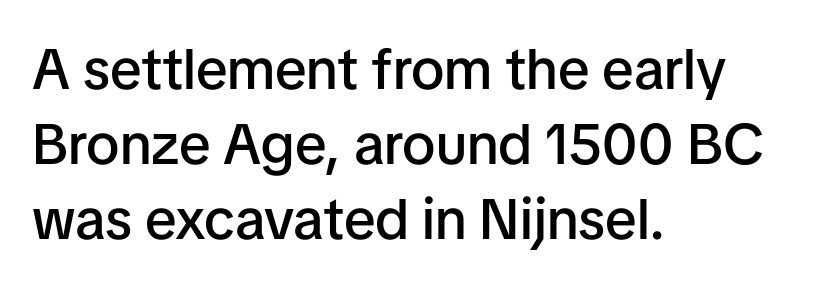
The image shows 57 px semibold sans-serif type, upright; set left-aligned, normal line spacing (1.32x), normal letter spacing, not underlined; low stroke contrast and a medium x-height.
